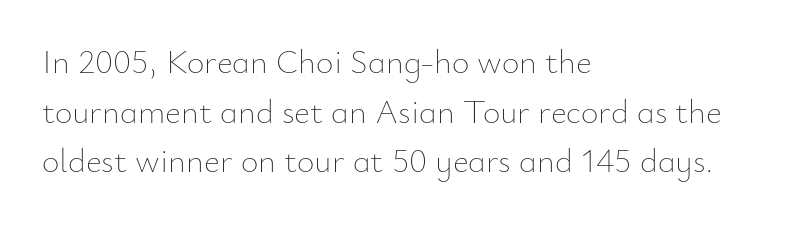
Q: Is the text bold? A: No.
Q: Is the text italic (slanted)? A: No, it is upright.
Q: Is the text underlined? A: No.
Q: How is the paragraph aligned? A: Left-aligned.
Q: Is the spacing between letters normal or unusually wide? A: Normal.
Q: Is the spacing between lines tight, normal or loose? A: Normal.
Q: Width (condensed, normal, or wide)? A: Normal.
Q: Stroke contrast? A: Low.
Q: x-height? A: Small.
Q: Monospaced? A: No.
